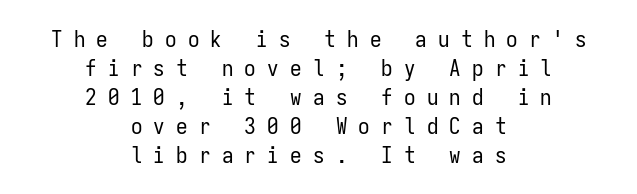
The setting favours the middle, as headings and verse often do. Plain, unruled lines of type. The specimen reads as upright at a glance. Summary of vertical rhythm: regular, with standard interline spacing. The rendering inserts visible extra space after every character. Counters stay open thanks to moderate or lighter strokes.
